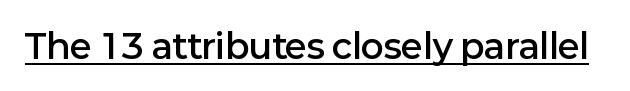
{"serif": "no", "italic": "no", "bold": "semi", "weight": "semibold", "width": "normal", "stroke_contrast": "low", "x_height": "medium", "monospaced": "no", "underline": "yes", "letter_spacing": "normal", "letter_spacing_em": 0.0, "glyph_px": 34}
